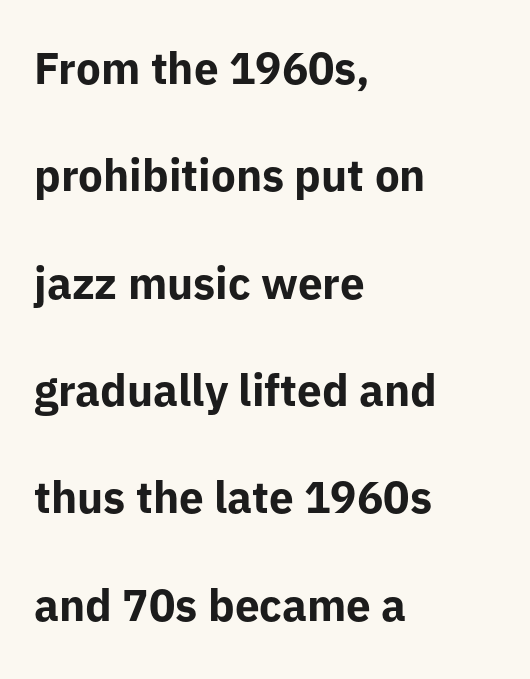
The image shows 44 px bold sans-serif type, upright; set left-aligned, loose line spacing (2.44x), normal letter spacing, not underlined; low stroke contrast and a medium x-height.
